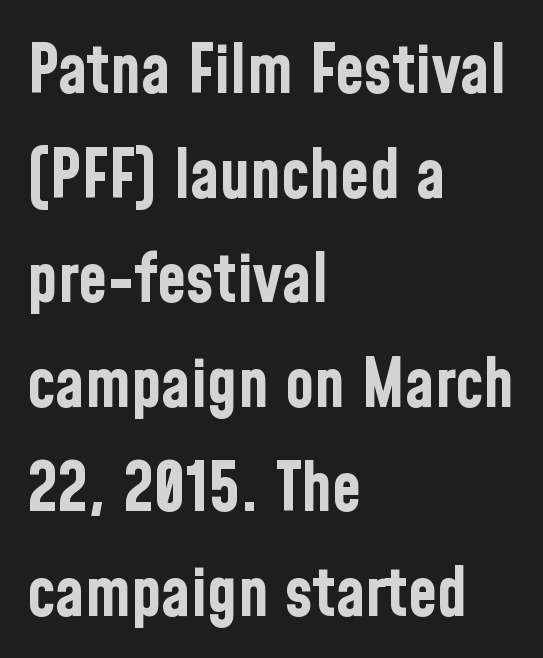
Does the type have serifs? No, each stem ends abruptly. The glyphs are unaccompanied by any horizontal stroke below them. In terms of posture, this sample is upright. Which margin do the lines hug? The left one — the right edge is uneven. Each glyph is drawn with heavy, bold strokes.
